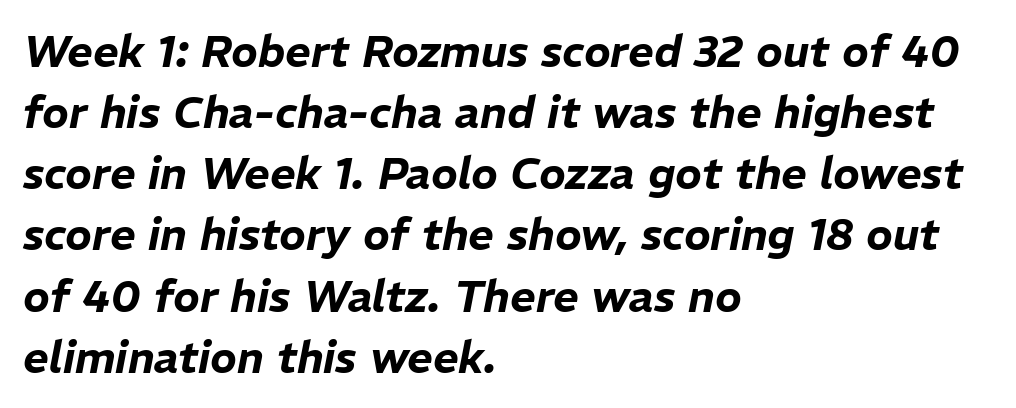
The image shows 44 px text type, italic (leaning right); set left-aligned, normal line spacing (1.39x), normal letter spacing, not underlined; low stroke contrast and a medium x-height.
